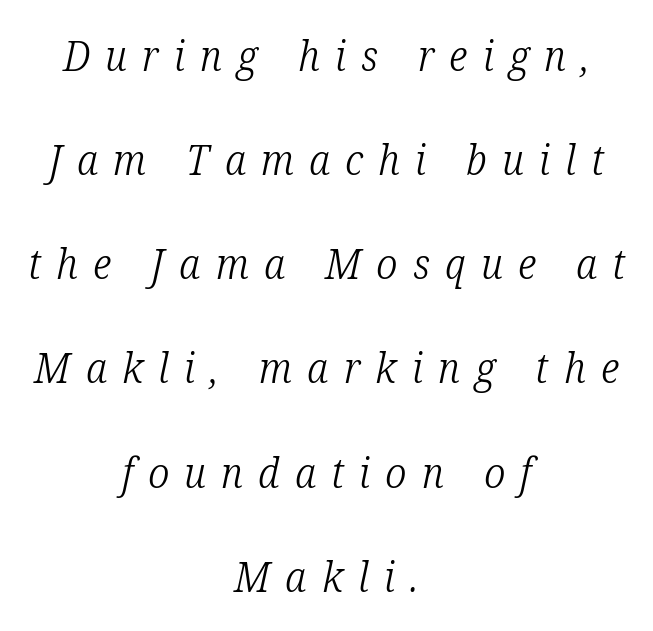
Q: Is the text bold? A: No.
Q: Is the text italic (slanted)? A: Yes, it leans right by about 12 degrees.
Q: Is the typeface a serif or a sans-serif typeface? A: Serif.
Q: Is the text underlined? A: No.
Q: How is the paragraph aligned? A: Centered.
Q: Is the spacing between letters normal or unusually wide? A: Unusually wide.
Q: Is the spacing between lines tight, normal or loose? A: Loose.
Q: Width (condensed, normal, or wide)? A: Condensed.
Q: Stroke contrast? A: Low.
Q: x-height? A: Medium.
Q: Monospaced? A: No.
